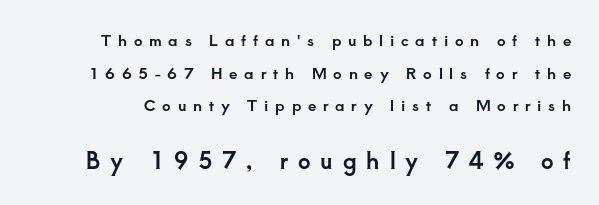
{"italic": "no", "underline": "no", "line_spacing": "loose", "line_spacing_ratio": 2.17, "letter_spacing": "wide", "letter_spacing_em": 0.45, "larger_block": "second", "size_ratio": 1.47, "glyph_px": 22}
